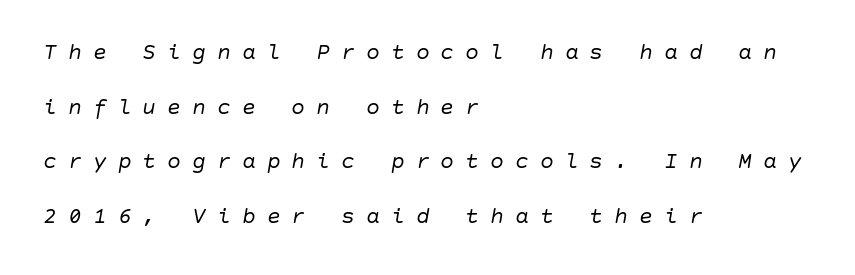
The image shows 23 px text type, italic (leaning right); set left-aligned, loose line spacing (2.38x), unusually wide letter spacing (+0.48 em), not underlined.
